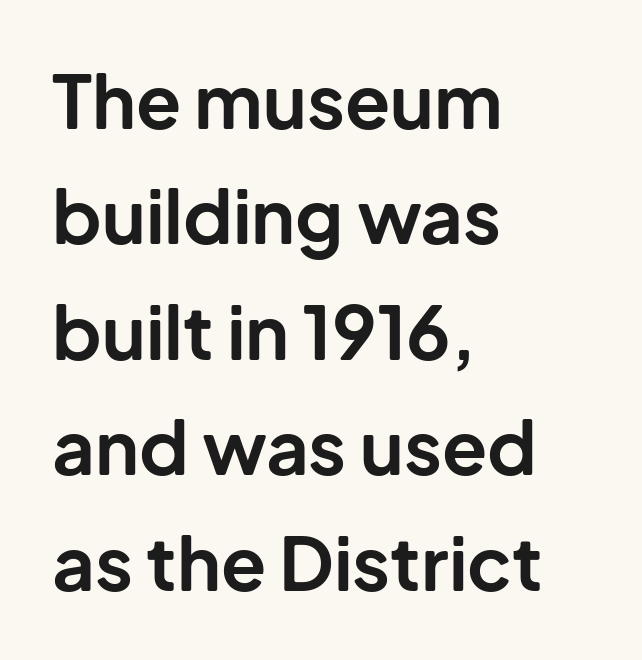
The image shows 74 px bold sans-serif type, upright; set left-aligned, normal line spacing (1.56x), normal letter spacing, not underlined; low stroke contrast and a medium x-height.
